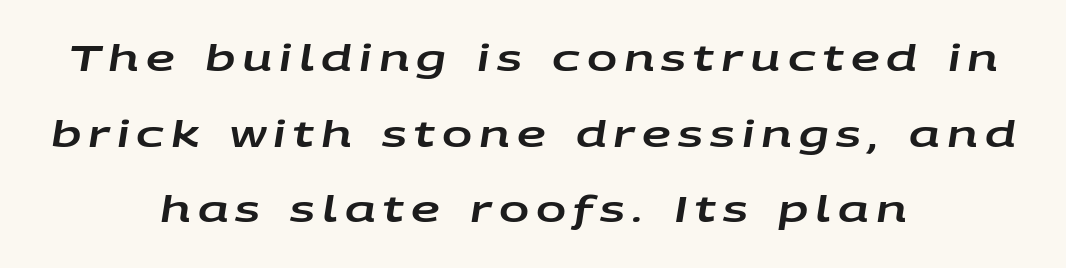
The image shows 36 px wide type, italic (leaning right); set centered, loose line spacing (2.1x), unusually wide letter spacing (+0.2 em), not underlined; low stroke contrast and a large x-height.
